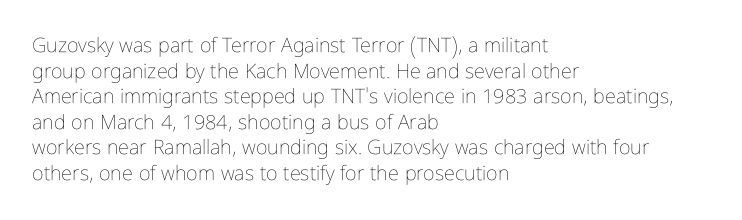
{"italic": "no", "bold": "no", "underline": "no", "align": "left", "line_spacing": "normal", "line_spacing_ratio": 1.28, "letter_spacing": "normal", "letter_spacing_em": 0.0, "glyph_px": 20}
